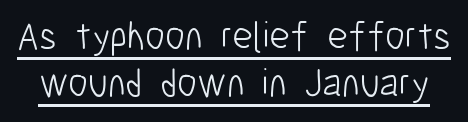
{"serif": "no", "italic": "no", "bold": "no", "weight": "light", "width": "condensed", "stroke_contrast": "low", "x_height": "medium", "monospaced": "no", "underline": "yes", "line_spacing_ratio": 1.18, "letter_spacing": "normal", "letter_spacing_em": 0.0, "glyph_px": 40}
